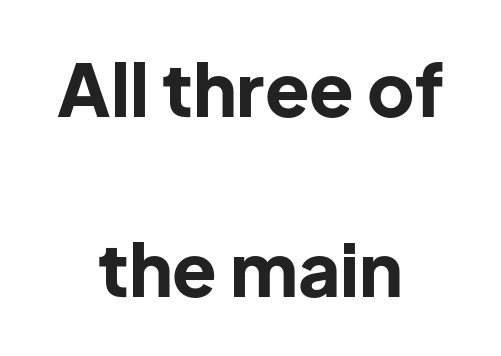
Q: Is the text bold? A: Yes.
Q: Is the text italic (slanted)? A: No, it is upright.
Q: Is the typeface a serif or a sans-serif typeface? A: Sans-serif.
Q: Is the text underlined? A: No.
Q: How is the paragraph aligned? A: Centered.
Q: Is the spacing between letters normal or unusually wide? A: Normal.
Q: Is the spacing between lines tight, normal or loose? A: Loose.
Q: Width (condensed, normal, or wide)? A: Normal.
Q: Stroke contrast? A: Low.
Q: x-height? A: Medium.
Q: Monospaced? A: No.
